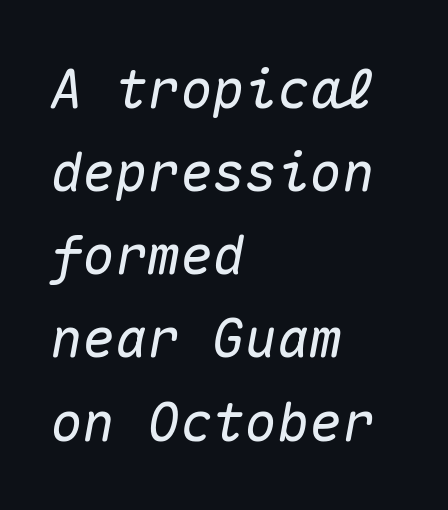
Beneath every word, the page is bare. The typesetter chose a ragged-right arrangement here. Do the characters align in a grid? Yes, the font is monospaced. Between one letter and the next there's only the usual sliver of space. Vertically, the passage feels balanced, rows spaced as you'd expect. The typography opts for an oblique posture over an upright one.
